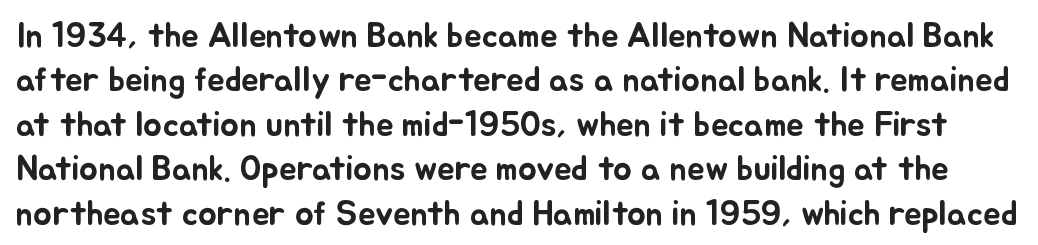
Q: Is the text italic (slanted)? A: No, it is upright.
Q: Is the text underlined? A: No.
Q: Is the spacing between letters normal or unusually wide? A: Normal.
Q: Is the spacing between lines tight, normal or loose? A: Normal.
Q: Width (condensed, normal, or wide)? A: Normal.
Q: Stroke contrast? A: Low.
Q: x-height? A: Small.
Q: Monospaced? A: No.
